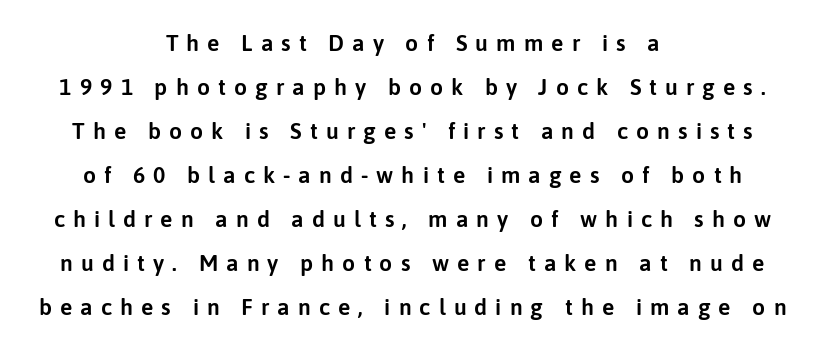
{"italic": "no", "underline": "no", "align": "center", "line_spacing": "loose", "line_spacing_ratio": 1.91, "letter_spacing": "wide", "letter_spacing_em": 0.35, "glyph_px": 23}
